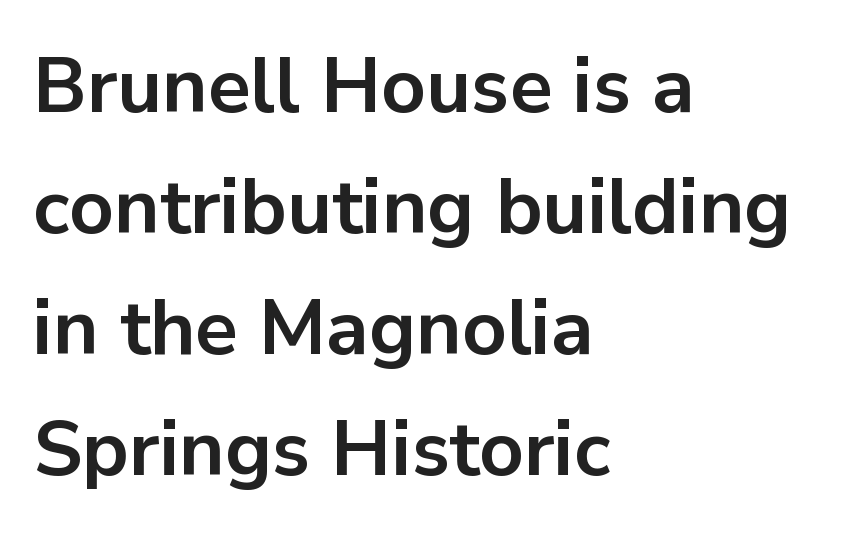
Where is the straight margin? On the left. Letters rest on an invisible, unmarked baseline. A typesetter would call this leading conventional body-copy spacing. The rendering uses a bold face; every stroke is thick and dark. Inter-character spacing is left at the font's built-in metrics.
